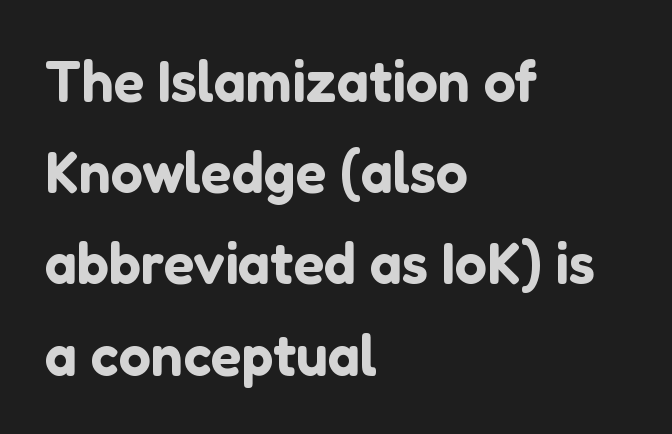
You could not count columns in this text — the font is proportionally spaced. Casual observation: everything's shoved over to the left. Type without underlining. Ascenders rise straight up at ninety degrees. The designer left line spacing at the default.
